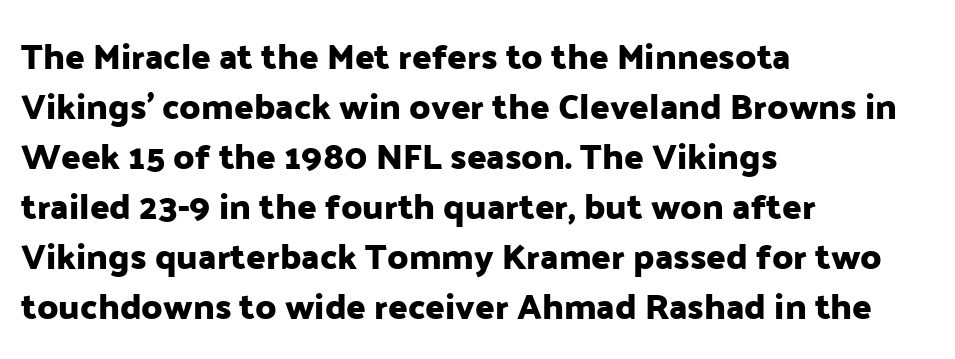
The image shows 36 px sans-serif type, upright; set left-aligned, normal line spacing (1.39x), normal letter spacing, not underlined; low stroke contrast and a medium x-height.
